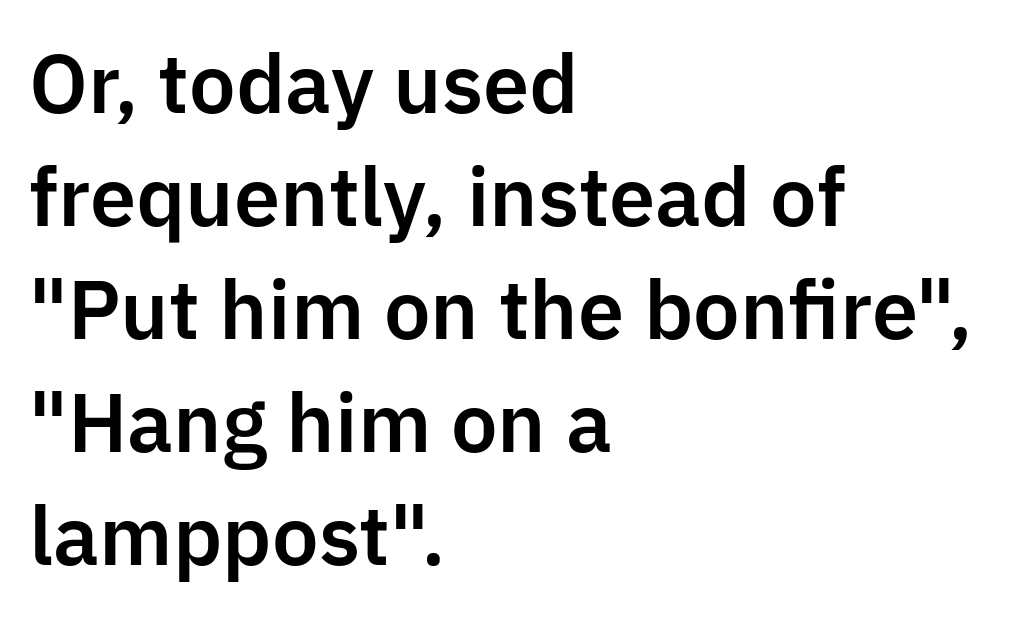
The image shows 79 px sans-serif type, upright; set left-aligned, normal line spacing (1.43x), normal letter spacing, not underlined; low stroke contrast and a medium x-height.
